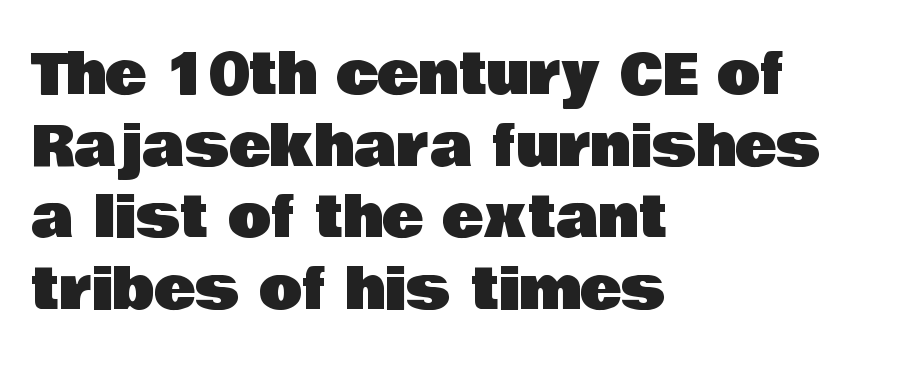
Q: Is the text italic (slanted)? A: No, it is upright.
Q: Is the typeface a serif or a sans-serif typeface? A: Sans-serif.
Q: Is the text underlined? A: No.
Q: How is the paragraph aligned? A: Left-aligned.
Q: Is the spacing between letters normal or unusually wide? A: Normal.
Q: Is the spacing between lines tight, normal or loose? A: Normal.
Q: Width (condensed, normal, or wide)? A: Normal.
Q: Stroke contrast? A: Low.
Q: x-height? A: Large.
Q: Monospaced? A: No.
